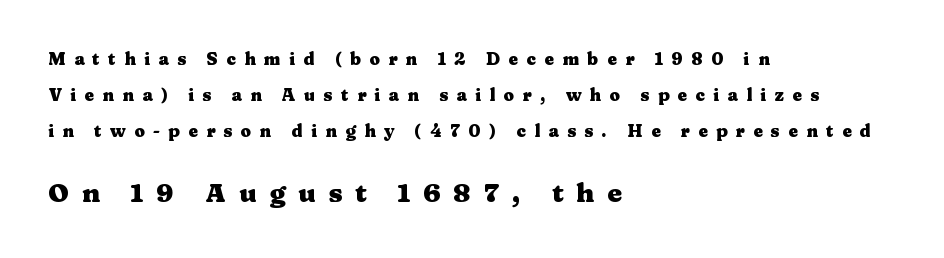
{"italic": "no", "bold": "yes", "underline": "no", "align": "left", "line_spacing": "loose", "line_spacing_ratio": 2.11, "letter_spacing": "wide", "letter_spacing_em": 0.49, "larger_block": "second", "size_ratio": 1.53, "glyph_px": 26}
